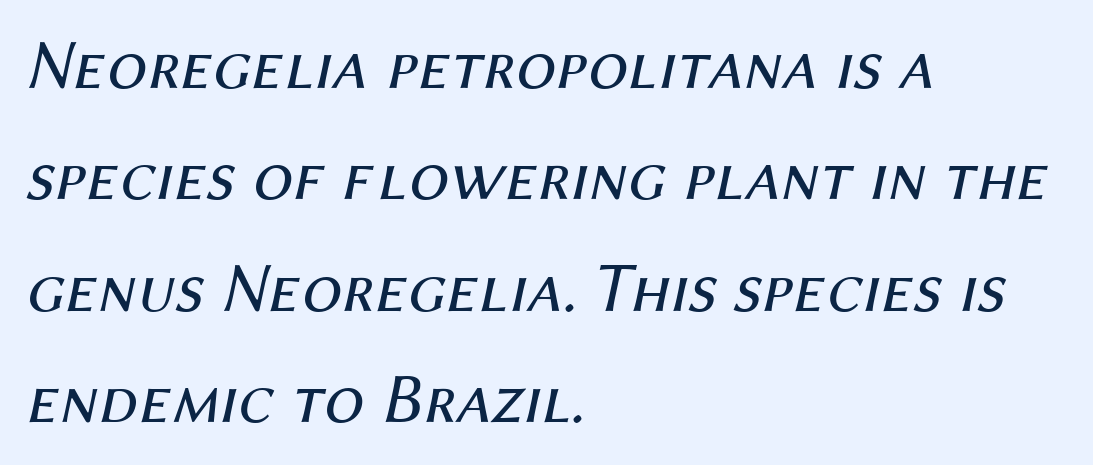
{"italic": "yes", "lean": "right", "slant_degrees": 12, "bold": "no", "weight": "regular", "width": "normal", "stroke_contrast": "medium", "x_height": "medium", "monospaced": "no", "underline": "no", "align": "left", "line_spacing": "normal", "line_spacing_ratio": 1.57, "letter_spacing": "normal", "letter_spacing_em": 0.0, "glyph_px": 71}
